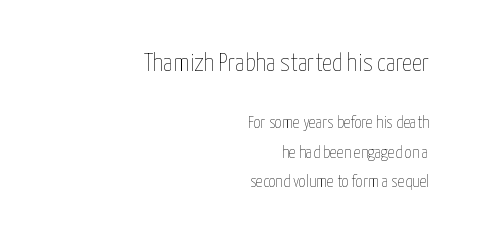
Heaviness? Minimal to ordinary, like unemphasized prose. A student would call this right alignment; a typographer would say flush right, rag left. In this sample the first text group is rendered at the bigger scale. Unlike italic type, these characters show no tilt at all. The zone under the glyphs is completely vacant. The gaps between neighbouring characters are ordinary and unremarkable.
